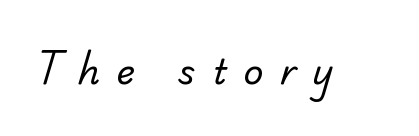
{"serif": "yes", "bold": "no", "weight": "regular", "width": "normal", "stroke_contrast": "low", "x_height": "small", "monospaced": "no", "underline": "no", "letter_spacing": "wide", "letter_spacing_em": 0.47, "glyph_px": 35}
